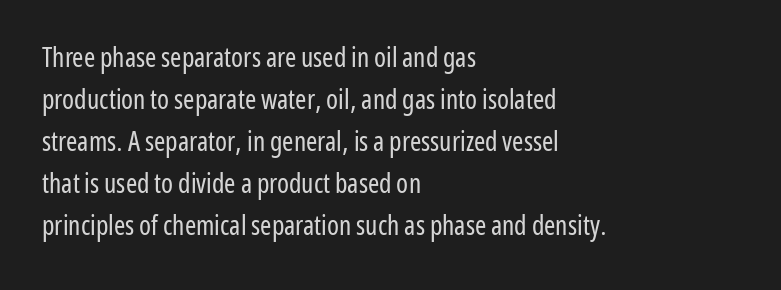
{"italic": "no", "bold": "no", "underline": "no", "align": "left", "line_spacing": "normal", "line_spacing_ratio": 1.56, "letter_spacing": "normal", "letter_spacing_em": 0.0, "glyph_px": 27}
